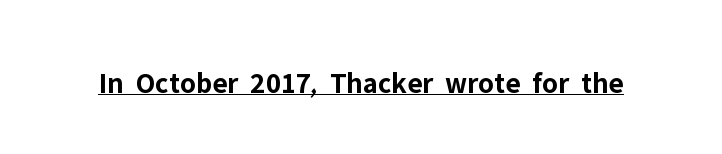
The image shows 30 px bold sans-serif type, upright; set normal letter spacing, underlined; low stroke contrast and a medium x-height.
